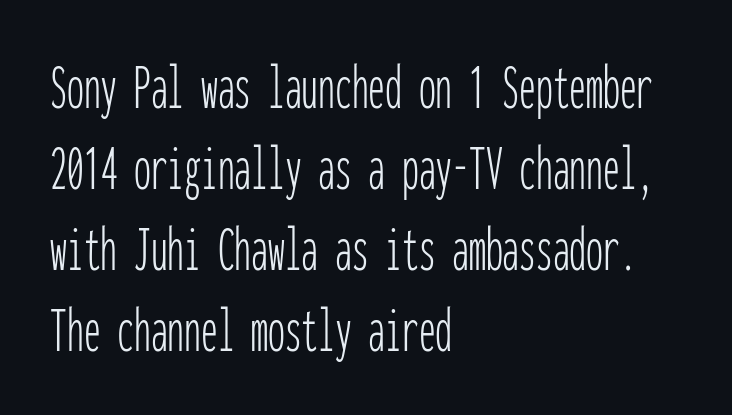
{"serif": "no", "italic": "no", "bold": "no", "weight": "thin", "width": "condensed", "stroke_contrast": "low", "x_height": "medium", "monospaced": "yes", "underline": "no", "align": "left", "line_spacing_ratio": 1.21, "letter_spacing": "normal", "letter_spacing_em": 0.0, "glyph_px": 67}
